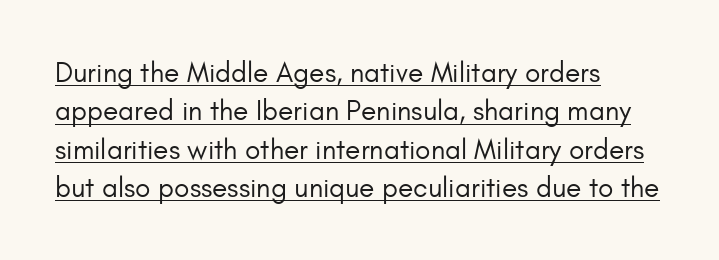
{"serif": "no", "italic": "no", "bold": "no", "weight": "regular", "width": "normal", "stroke_contrast": "low", "x_height": "small", "monospaced": "no", "underline": "yes", "align": "left", "line_spacing": "normal", "line_spacing_ratio": 1.37, "letter_spacing": "normal", "letter_spacing_em": 0.0, "glyph_px": 28}
